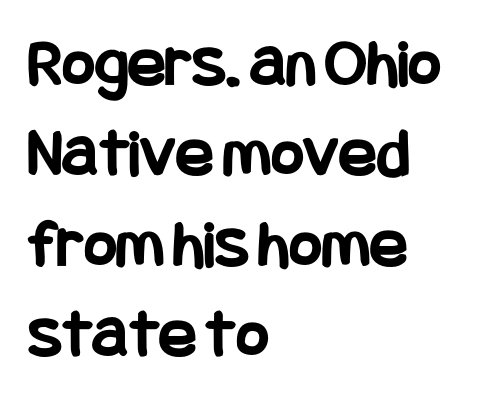
If you drew a line through each stem, it would be perfectly vertical. Bold? Absolutely — the strokes are thick and heavy. Classification — sans serif. Look at the tracking — it's just the regular setting, nothing added. Does the copy run flush right? No — it runs flush left.
